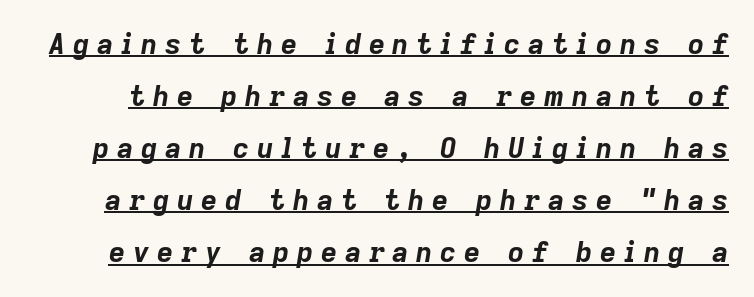
Looking at the ascenders, they clearly lean. Look at the stroke-to-counter ratio: heavy, a bold. How are the letters spaced? Widely, with obvious added tracking. The rendered words wear a rule along their underside. Is this a fixed-width face? No — the glyphs have proportional, varying widths.
